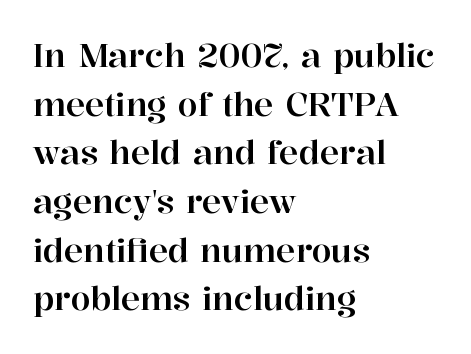
Q: Is the text italic (slanted)? A: No, it is upright.
Q: Is the typeface a serif or a sans-serif typeface? A: Serif.
Q: Is the text underlined? A: No.
Q: How is the paragraph aligned? A: Left-aligned.
Q: Is the spacing between letters normal or unusually wide? A: Normal.
Q: Is the spacing between lines tight, normal or loose? A: Normal.
Q: Width (condensed, normal, or wide)? A: Normal.
Q: Stroke contrast? A: High.
Q: x-height? A: Medium.
Q: Monospaced? A: No.
